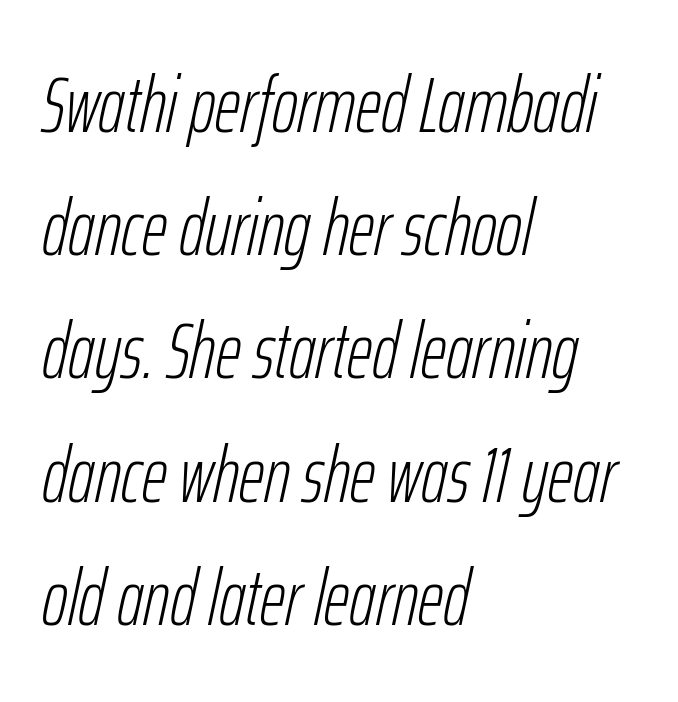
Rendered with sloped, italic letterforms. Bold? No — there's no thickening of the strokes. The letters sit at their default tracking, neither squeezed nor spread. This block has exactly the height ordinary leading produces. Think of a printed novel: that variable character pitch is what you see here.
